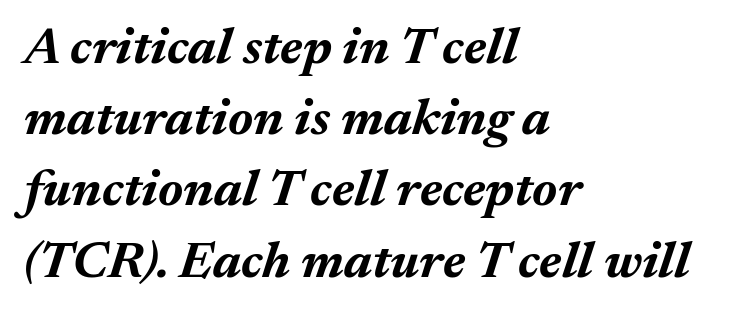
{"italic": "yes", "lean": "right", "slant_degrees": 17, "bold": "yes", "weight": "bold", "width": "normal", "stroke_contrast": "medium", "x_height": "medium", "monospaced": "no", "underline": "no", "align": "left", "line_spacing": "normal", "line_spacing_ratio": 1.37, "letter_spacing": "normal", "letter_spacing_em": 0.0, "glyph_px": 52}
